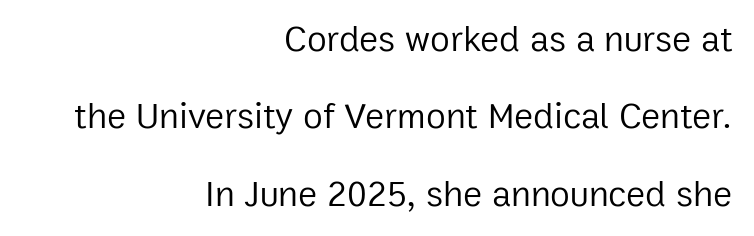
{"serif": "no", "italic": "no", "bold": "no", "weight": "regular", "width": "normal", "stroke_contrast": "low", "x_height": "medium", "monospaced": "no", "underline": "no", "align": "right", "line_spacing": "loose", "line_spacing_ratio": 2.15, "letter_spacing": "normal", "letter_spacing_em": 0.0, "glyph_px": 36}
